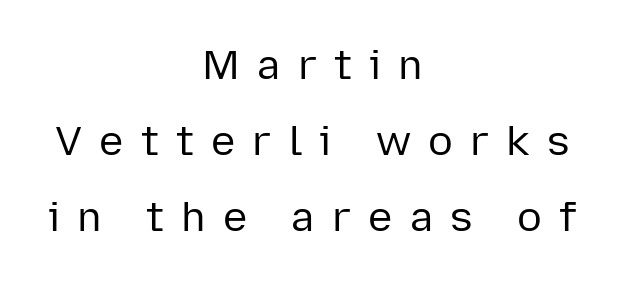
Q: Is the text bold? A: No.
Q: Is the text italic (slanted)? A: No, it is upright.
Q: Is the typeface a serif or a sans-serif typeface? A: Sans-serif.
Q: Is the text underlined? A: No.
Q: How is the paragraph aligned? A: Centered.
Q: Is the spacing between letters normal or unusually wide? A: Unusually wide.
Q: Width (condensed, normal, or wide)? A: Normal.
Q: Stroke contrast? A: Low.
Q: x-height? A: Medium.
Q: Monospaced? A: No.
